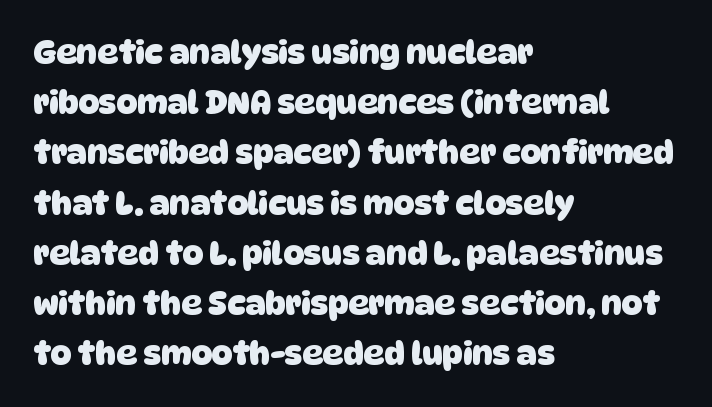
{"serif": "no", "bold": "yes", "weight": "heavy", "width": "normal", "stroke_contrast": "low", "x_height": "large", "monospaced": "no", "underline": "no", "align": "left", "line_spacing": "normal", "line_spacing_ratio": 1.57, "letter_spacing": "normal", "letter_spacing_em": 0.0, "glyph_px": 32}
